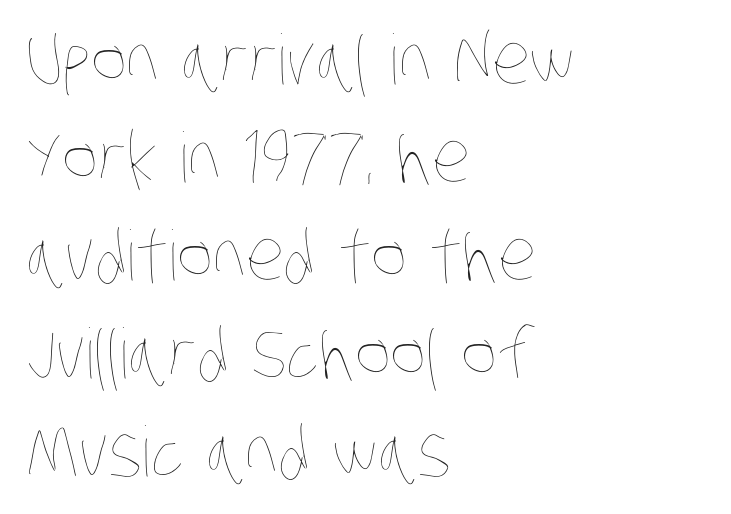
The image shows 69 px thin, condensed type; set left-aligned, normal line spacing (1.42x), normal letter spacing, not underlined; low stroke contrast and a large x-height.
